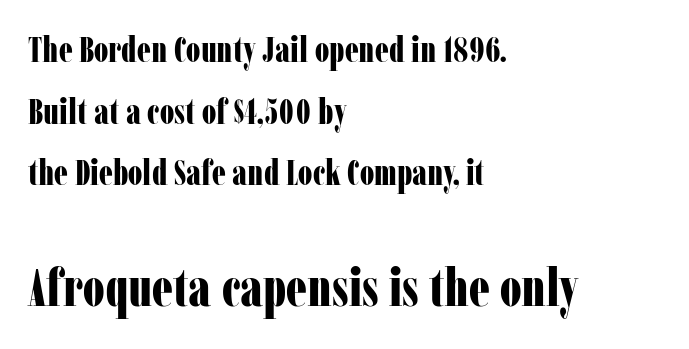
{"serif": "yes", "italic": "no", "bold": "yes", "weight": "bold", "width": "condensed", "stroke_contrast": "low", "x_height": "medium", "monospaced": "no", "underline": "no", "align": "left", "line_spacing_ratio": 1.76, "letter_spacing": "normal", "letter_spacing_em": 0.0, "larger_block": "second", "size_ratio": 1.51, "glyph_px": 53}
